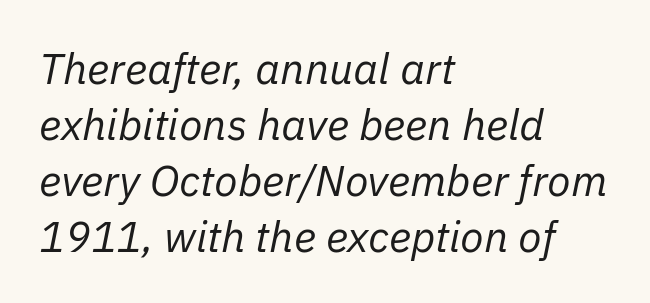
{"italic": "yes", "lean": "right", "slant_degrees": 11, "bold": "no", "weight": "regular", "width": "normal", "stroke_contrast": "low", "x_height": "medium", "monospaced": "no", "underline": "no", "align": "left", "line_spacing": "normal", "line_spacing_ratio": 1.3, "letter_spacing": "normal", "letter_spacing_em": 0.0, "glyph_px": 43}
